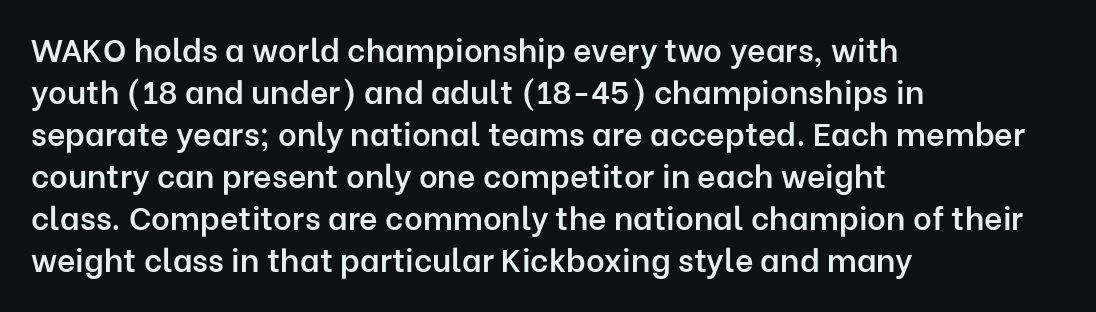
The image shows 32 px semibold sans-serif type, upright; set left-aligned, normal line spacing (1.31x), normal letter spacing, not underlined; low stroke contrast and a medium x-height.
